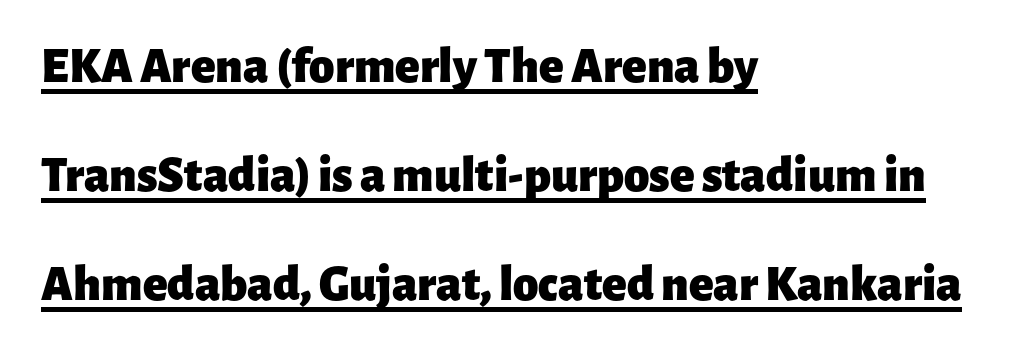
Q: Is the text bold? A: Yes.
Q: Is the text italic (slanted)? A: No, it is upright.
Q: Is the typeface a serif or a sans-serif typeface? A: Sans-serif.
Q: Is the text underlined? A: Yes.
Q: How is the paragraph aligned? A: Left-aligned.
Q: Is the spacing between letters normal or unusually wide? A: Normal.
Q: Is the spacing between lines tight, normal or loose? A: Loose.
Q: Width (condensed, normal, or wide)? A: Normal.
Q: Stroke contrast? A: Low.
Q: x-height? A: Medium.
Q: Monospaced? A: No.
